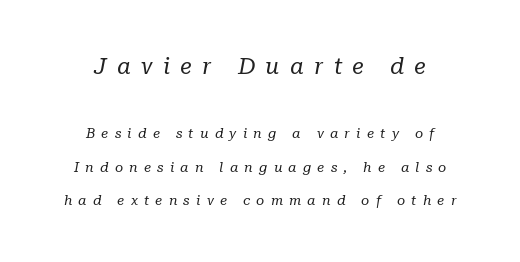
{"italic": "yes", "lean": "right", "slant_degrees": 10, "bold": "no", "underline": "no", "align": "center", "line_spacing": "loose", "line_spacing_ratio": 2.39, "letter_spacing": "wide", "letter_spacing_em": 0.44, "larger_block": "first", "size_ratio": 1.64, "glyph_px": 23}
